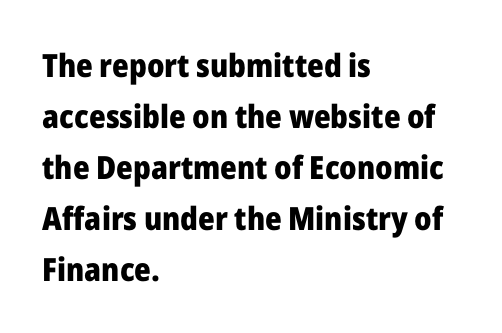
{"serif": "no", "italic": "no", "bold": "yes", "weight": "heavy", "width": "normal", "stroke_contrast": "low", "x_height": "medium", "monospaced": "no", "underline": "no", "align": "left", "line_spacing": "normal", "line_spacing_ratio": 1.59, "letter_spacing": "normal", "letter_spacing_em": 0.0, "glyph_px": 32}
